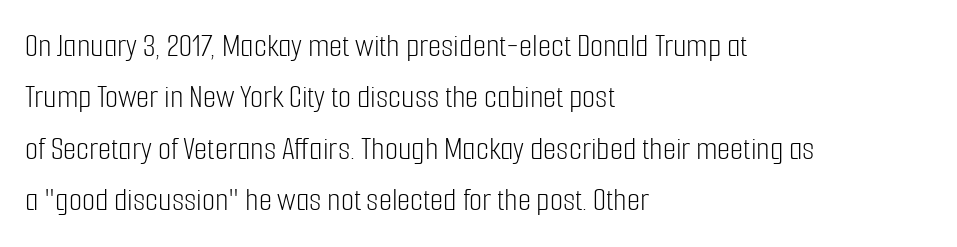
The image shows 34 px light, condensed sans-serif type, upright; set left-aligned, normal line spacing (1.51x), normal letter spacing, not underlined; low stroke contrast and a medium x-height.
